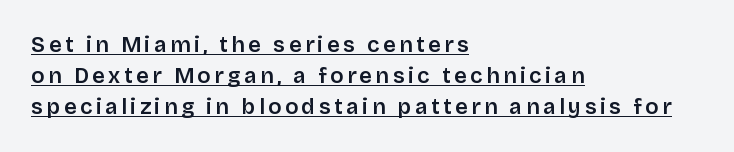
The image shows 22 px text type, upright; set left-aligned, normal line spacing (1.41x), underlined.
